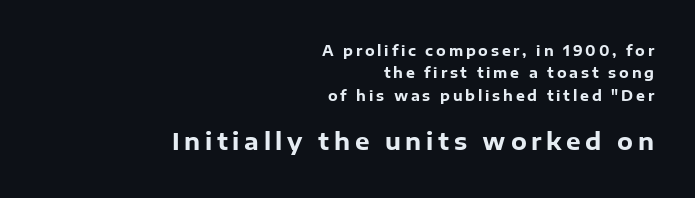
The image shows 23 px bold type, upright; set right-aligned, normal line spacing (1.59x), unusually wide letter spacing (+0.2 em), not underlined; the second (bottom) block is 1.64x larger.
